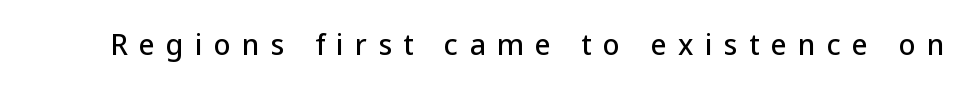
Q: Is the text italic (slanted)? A: No, it is upright.
Q: Is the typeface a serif or a sans-serif typeface? A: Sans-serif.
Q: Is the text underlined? A: No.
Q: Is the spacing between letters normal or unusually wide? A: Unusually wide.
Q: Width (condensed, normal, or wide)? A: Normal.
Q: Stroke contrast? A: Low.
Q: x-height? A: Medium.
Q: Monospaced? A: No.
